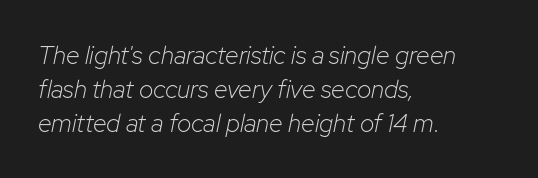
{"italic": "yes", "lean": "right", "slant_degrees": 12, "bold": "no", "underline": "no", "align": "left", "line_spacing": "normal", "line_spacing_ratio": 1.36, "letter_spacing": "normal", "letter_spacing_em": 0.0, "glyph_px": 25}
